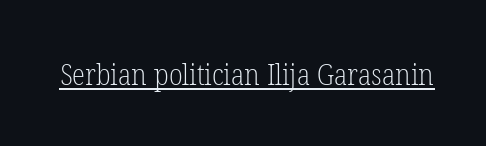
{"serif": "yes", "italic": "no", "bold": "no", "weight": "light", "width": "condensed", "stroke_contrast": "low", "x_height": "medium", "monospaced": "no", "underline": "yes", "letter_spacing": "normal", "letter_spacing_em": 0.0, "glyph_px": 30}
